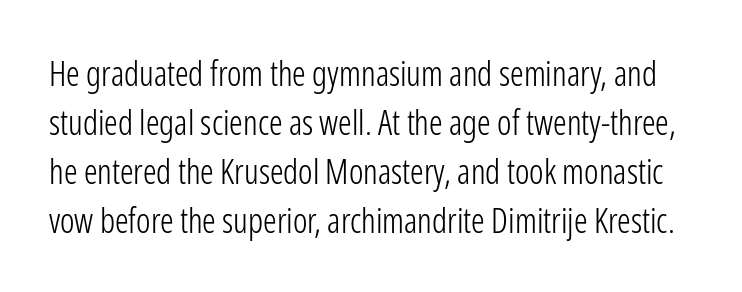
{"serif": "no", "italic": "no", "bold": "no", "weight": "light", "width": "condensed", "stroke_contrast": "low", "x_height": "medium", "monospaced": "no", "underline": "no", "line_spacing": "normal", "line_spacing_ratio": 1.44, "letter_spacing": "normal", "letter_spacing_em": 0.0, "glyph_px": 34}
